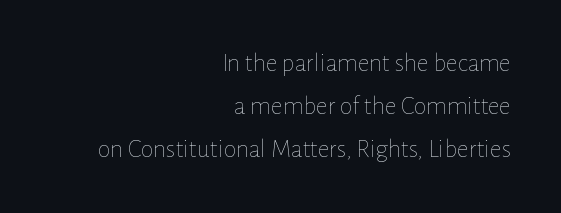
{"italic": "no", "bold": "no", "underline": "no", "align": "right", "line_spacing": "normal", "line_spacing_ratio": 1.65, "letter_spacing": "normal", "letter_spacing_em": 0.0, "glyph_px": 26}
